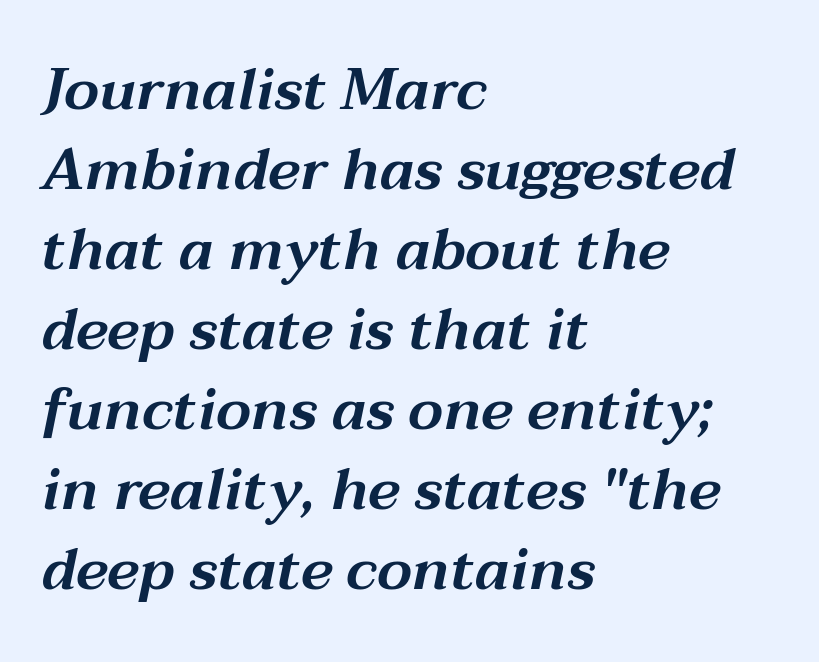
The rendering uses natural spacing where letterforms have individual widths. The glyphs are unaccompanied by any horizontal stroke below them. This sample uses an oblique cut, with every glyph tilted off the vertical. Vertically, the passage feels balanced, rows spaced as you'd expect.
